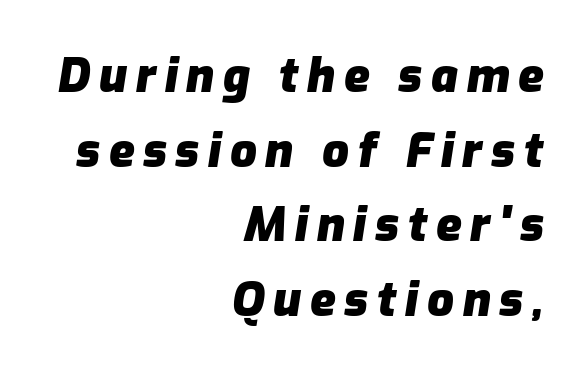
Q: Is the text bold? A: Yes.
Q: Is the text italic (slanted)? A: Yes, it leans right by about 9 degrees.
Q: Is the text underlined? A: No.
Q: How is the paragraph aligned? A: Right-aligned.
Q: Is the spacing between lines tight, normal or loose? A: Normal.
Q: Width (condensed, normal, or wide)? A: Normal.
Q: Stroke contrast? A: Low.
Q: x-height? A: Medium.
Q: Monospaced? A: No.
